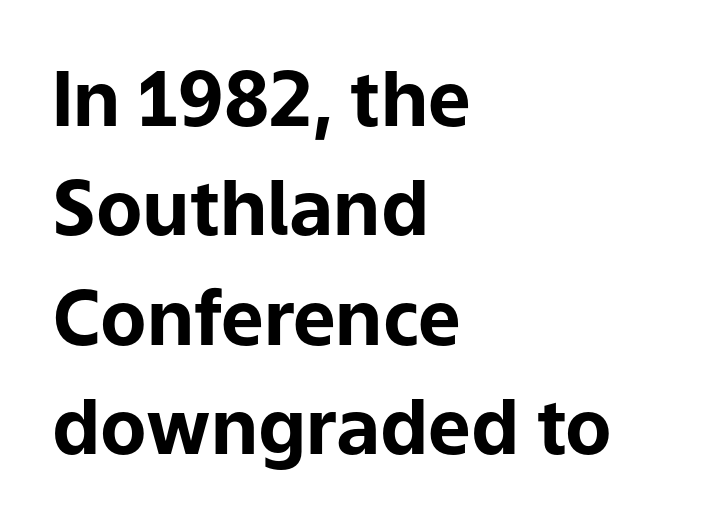
The image shows 76 px bold sans-serif type, upright; set left-aligned, normal line spacing (1.44x), normal letter spacing, not underlined; low stroke contrast and a medium x-height.
